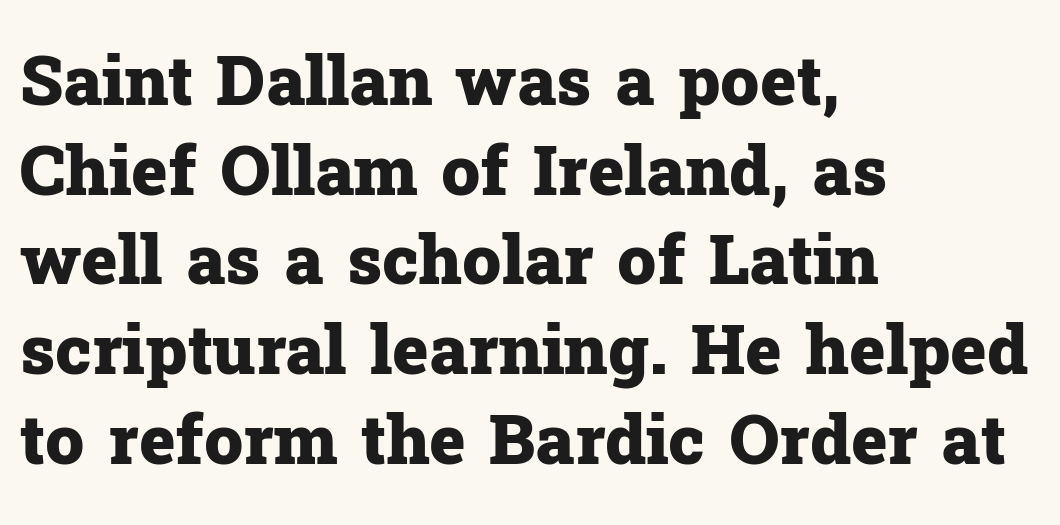
The letters stand straight up with perfectly vertical stems. The text block is weighted toward the left margin, trailing off unevenly rightward. The baseline area is clear. A typesetter would label this face a serif. The designer left line spacing at the default.
